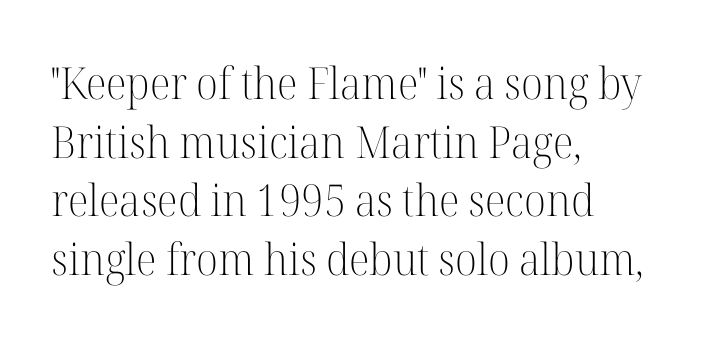
Q: Is the text bold? A: No.
Q: Is the text italic (slanted)? A: No, it is upright.
Q: Is the typeface a serif or a sans-serif typeface? A: Serif.
Q: Is the text underlined? A: No.
Q: How is the paragraph aligned? A: Left-aligned.
Q: Is the spacing between letters normal or unusually wide? A: Normal.
Q: Is the spacing between lines tight, normal or loose? A: Normal.
Q: Width (condensed, normal, or wide)? A: Normal.
Q: Stroke contrast? A: High.
Q: x-height? A: Medium.
Q: Monospaced? A: No.
